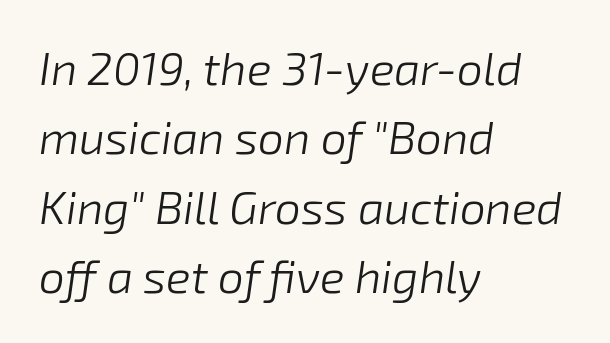
The image shows 46 px light type, italic (leaning right); set left-aligned, normal line spacing (1.51x), normal letter spacing, not underlined; low stroke contrast and a medium x-height.
